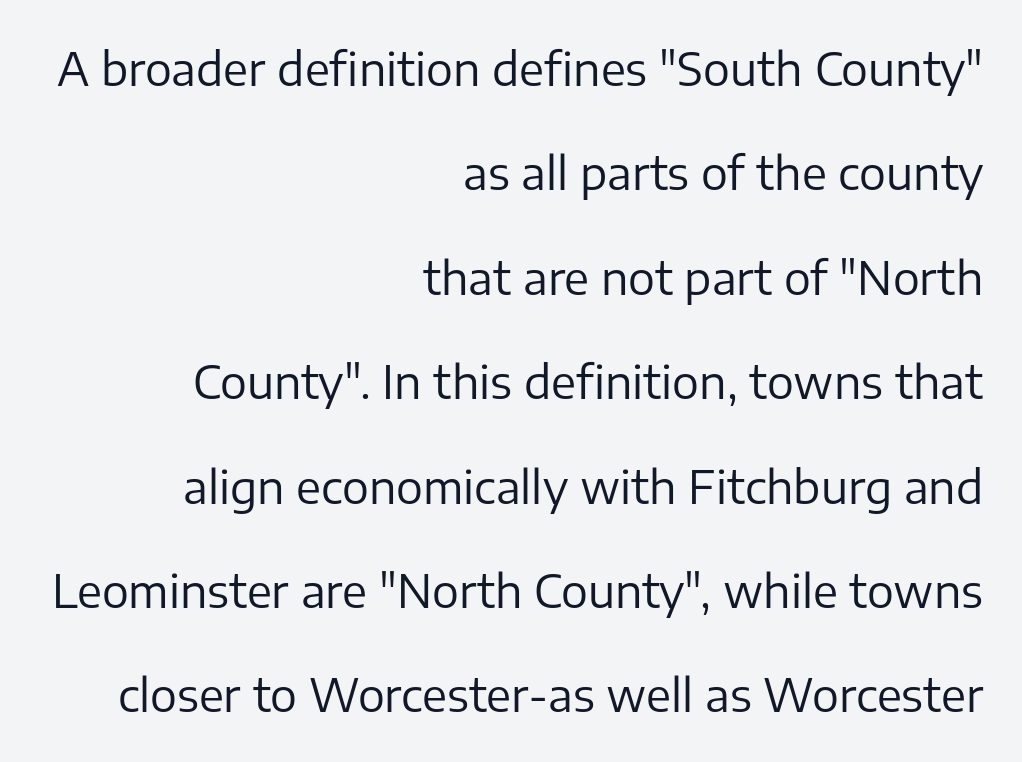
Is the block centered? No — it sits flush against the right margin. To sum up the face: it is a sans, with no serifs. This sample has the flowing, uneven cadence of proportional lettering. The baseline area is clear. These glyphs show unthickened strokes, regular width or finer.
